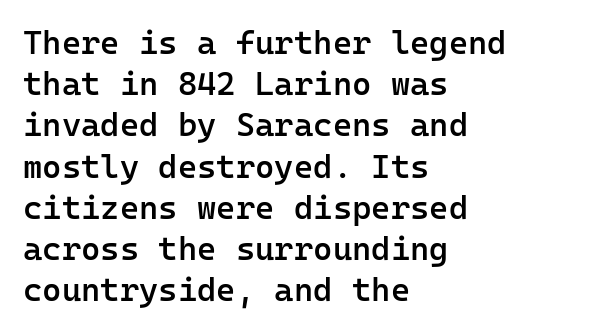
No extra tracking has been applied to these lines. Typesetter's note: demi weight, one step under bold. You could count columns in this text — the font is strictly monospaced. The string is rendered with underlining switched off. In CSS terms this would be text-align: left.
